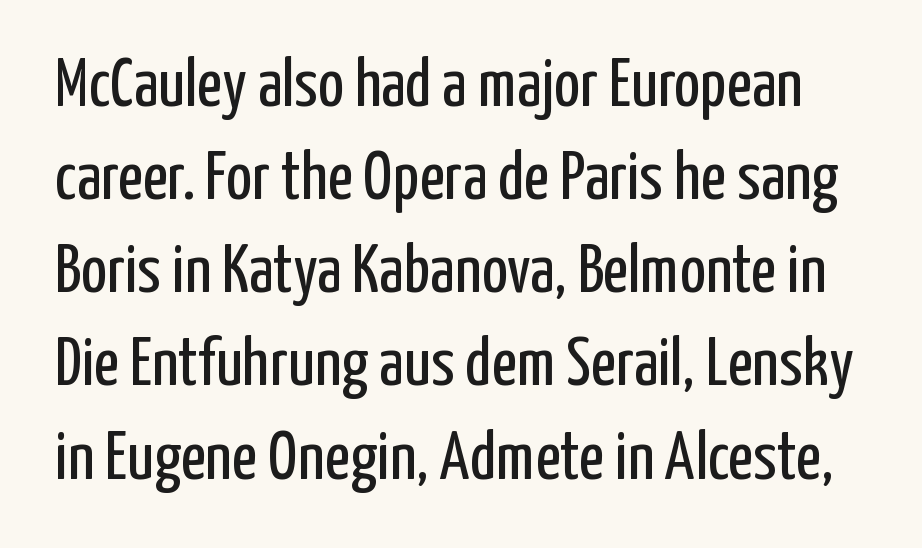
{"serif": "no", "italic": "no", "bold": "no", "weight": "regular", "width": "condensed", "stroke_contrast": "low", "x_height": "medium", "monospaced": "no", "underline": "no", "line_spacing": "normal", "line_spacing_ratio": 1.35, "letter_spacing": "normal", "letter_spacing_em": 0.0, "glyph_px": 69}
